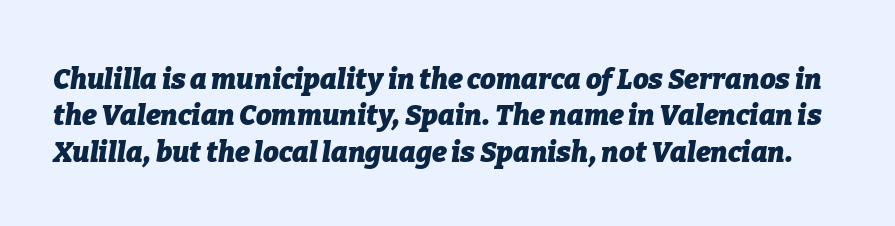
The space between consecutive lines is moderate. Spacing verdict: proportional, widths tailored to each character. An italicized treatment has been applied to the whole sample. Quick note: underline off. The typesetting leans heavy: a genuine bold. Observe the ordinary spacing: letters are neighbours, not strangers.
